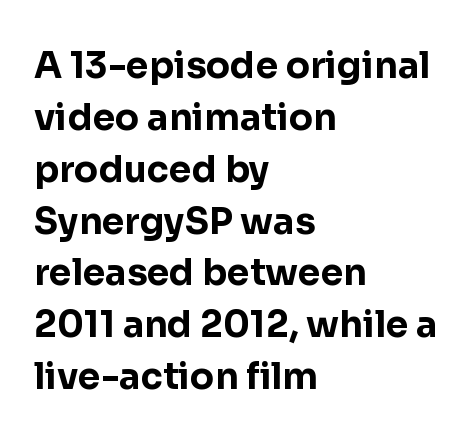
One-word summary of the alignment: left. A bare baseline throughout the passage. Notice how descenders clear the ascenders below comfortably — that's standard leading. Weight: bold.
